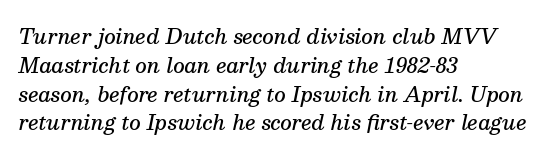
The image shows 20 px text type, italic (leaning right); set left-aligned, normal line spacing (1.44x), normal letter spacing, not underlined.
